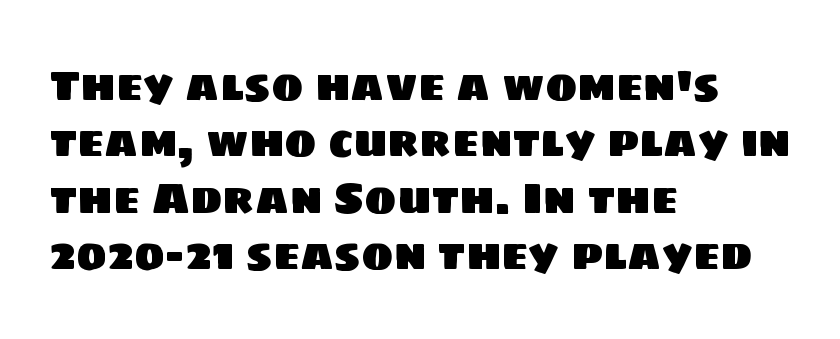
You could not count columns in this text — the font is proportionally spaced. The letterforms sit shoulder to shoulder at normal distance. Serifs: no, the terminals of the letterforms are clean. Beneath every word, the page is bare. The block of text has a typical density, with ordinary space between rows.
